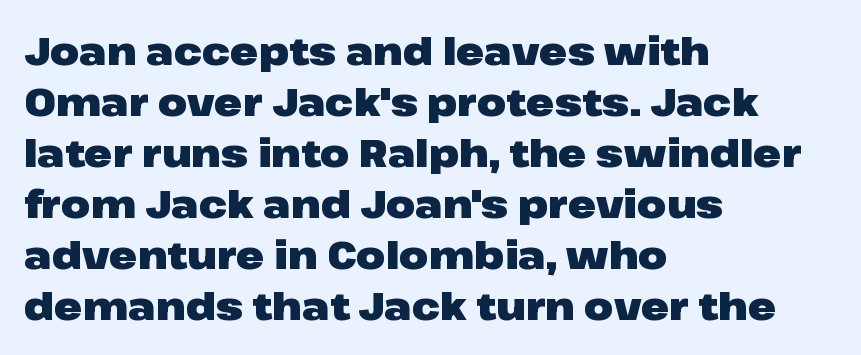
The letters advance in unequal steps, a hallmark of proportional type. Every character sits straight up, as roman type does. Weight: bold. Each word holds together tightly as a unit, with standard inter-letter gaps.
